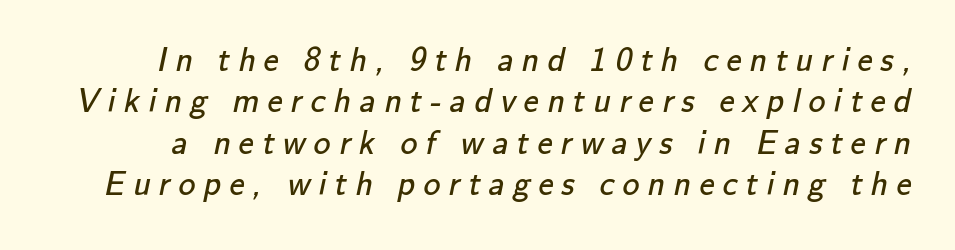
The image shows 34 px regular-weight sans-serif type; set line spacing 1.22x, unusually wide letter spacing (+0.24 em), not underlined; low stroke contrast and a small x-height.
